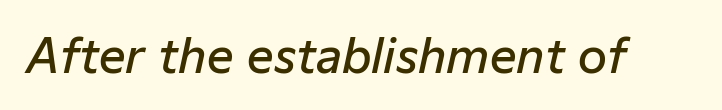
The image shows 47 px semibold type, italic (leaning right); set normal letter spacing, not underlined; low stroke contrast and a medium x-height.
